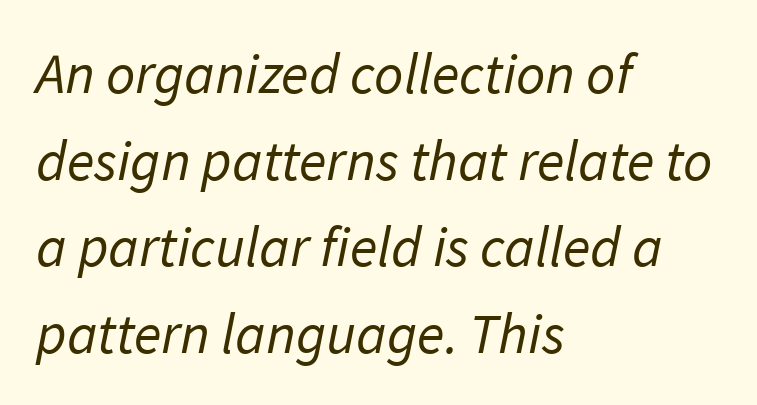
The image shows 57 px regular-weight sans-serif type; set left-aligned, normal line spacing (1.52x), normal letter spacing, not underlined; low stroke contrast and a medium x-height.
